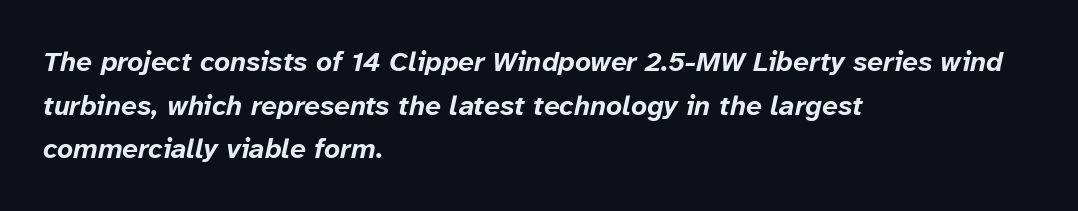
This sample uses plain, unmodified letter spacing. The vertical gap from one line to the next is medium. The letters advance in unequal steps, a hallmark of proportional type. Bold? Absolutely — the strokes are thick and heavy. The gap between lines stays unmarked. Notice how the passage keeps a crisp vertical edge on the left only.
